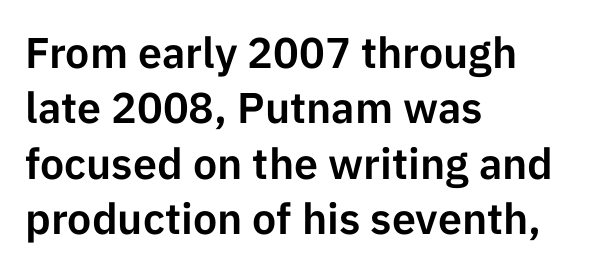
The lettering stays uniformly vertical, giving the passage a roman look. Glyph-to-glyph distance matches everyday printed text. Baseline-to-baseline distance is the conventional proportion of letter height. The passage shown is typed in a proportional face where columns would drift.
